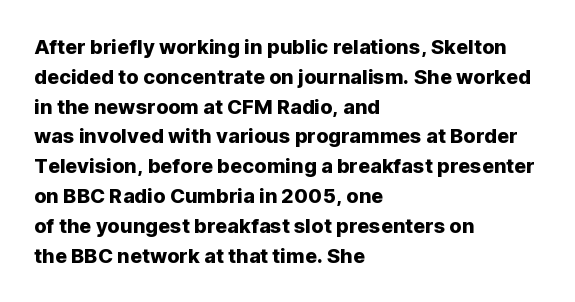
Q: Is the text italic (slanted)? A: No, it is upright.
Q: Is the text underlined? A: No.
Q: How is the paragraph aligned? A: Left-aligned.
Q: Is the spacing between letters normal or unusually wide? A: Normal.
Q: Is the spacing between lines tight, normal or loose? A: Normal.
